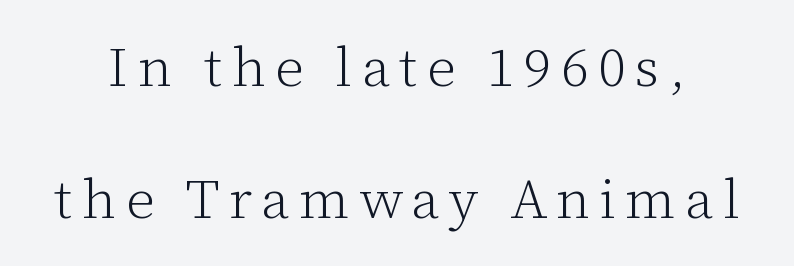
{"serif": "yes", "italic": "no", "bold": "no", "weight": "light", "width": "normal", "stroke_contrast": "low", "x_height": "medium", "monospaced": "no", "underline": "no", "line_spacing": "loose", "line_spacing_ratio": 2.4, "glyph_px": 55}
